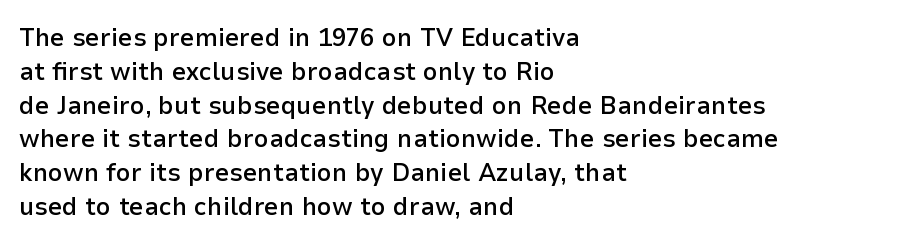
Look at the tracking — it's just the regular setting, nothing added. Line starts are locked; line ends wander. No word sits above an underline. The sample has been set in demibold, a notch under bold.
